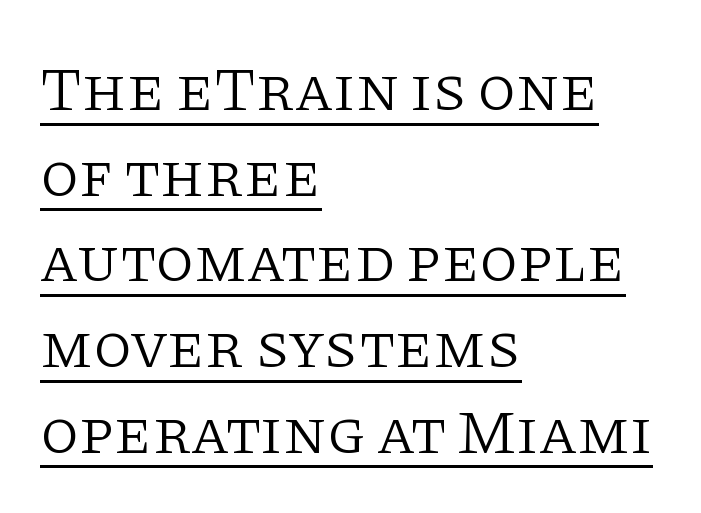
Q: Is the text bold? A: No.
Q: Is the text italic (slanted)? A: No, it is upright.
Q: Is the typeface a serif or a sans-serif typeface? A: Serif.
Q: Is the text underlined? A: Yes.
Q: How is the paragraph aligned? A: Left-aligned.
Q: Is the spacing between letters normal or unusually wide? A: Normal.
Q: Is the spacing between lines tight, normal or loose? A: Normal.
Q: Width (condensed, normal, or wide)? A: Normal.
Q: Stroke contrast? A: Low.
Q: x-height? A: Large.
Q: Monospaced? A: No.
